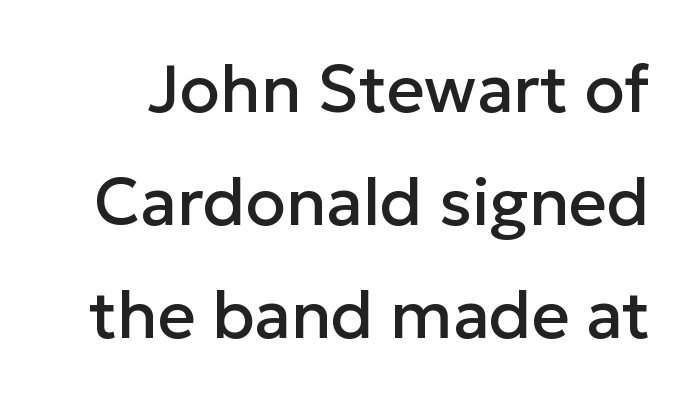
{"serif": "no", "italic": "no", "width": "normal", "stroke_contrast": "low", "x_height": "medium", "monospaced": "no", "underline": "no", "line_spacing_ratio": 1.71, "letter_spacing": "normal", "letter_spacing_em": 0.0, "glyph_px": 66}
